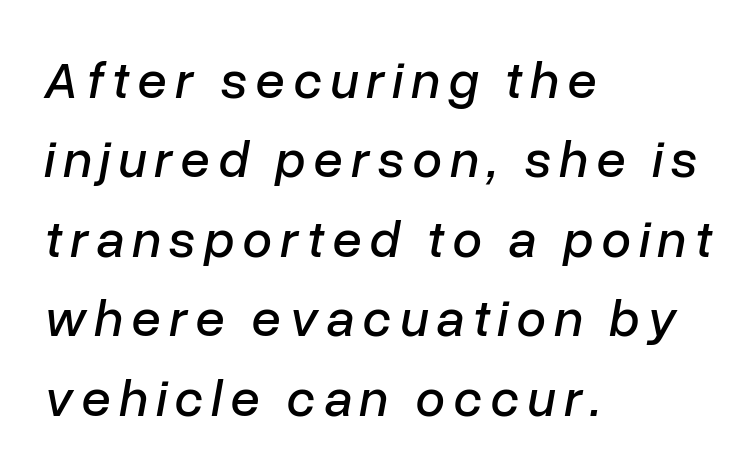
{"italic": "yes", "lean": "right", "slant_degrees": 10, "width": "normal", "stroke_contrast": "low", "x_height": "medium", "monospaced": "no", "underline": "no", "align": "left", "line_spacing": "normal", "line_spacing_ratio": 1.5, "glyph_px": 53}
